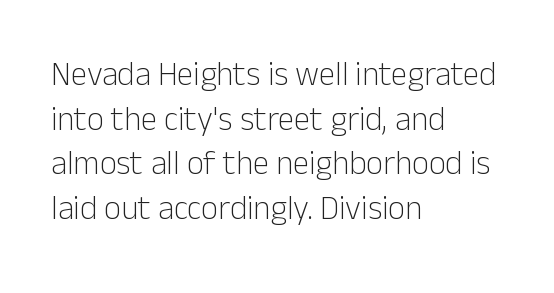
Q: Is the text bold? A: No.
Q: Is the text italic (slanted)? A: No, it is upright.
Q: Is the typeface a serif or a sans-serif typeface? A: Sans-serif.
Q: Is the text underlined? A: No.
Q: How is the paragraph aligned? A: Left-aligned.
Q: Is the spacing between letters normal or unusually wide? A: Normal.
Q: Is the spacing between lines tight, normal or loose? A: Normal.
Q: Width (condensed, normal, or wide)? A: Normal.
Q: Stroke contrast? A: Low.
Q: x-height? A: Medium.
Q: Monospaced? A: No.
